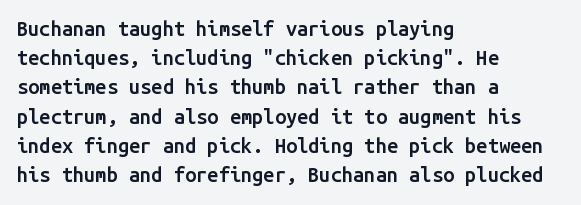
Q: Is the text bold? A: Semi-bold.
Q: Is the text italic (slanted)? A: No, it is upright.
Q: Is the text underlined? A: No.
Q: How is the paragraph aligned? A: Left-aligned.
Q: Is the spacing between letters normal or unusually wide? A: Normal.
Q: Is the spacing between lines tight, normal or loose? A: Normal.
